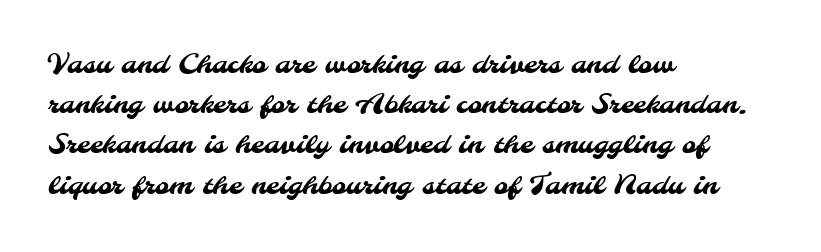
The image shows 27 px text type; set left-aligned, normal line spacing (1.49x), normal letter spacing, not underlined.
